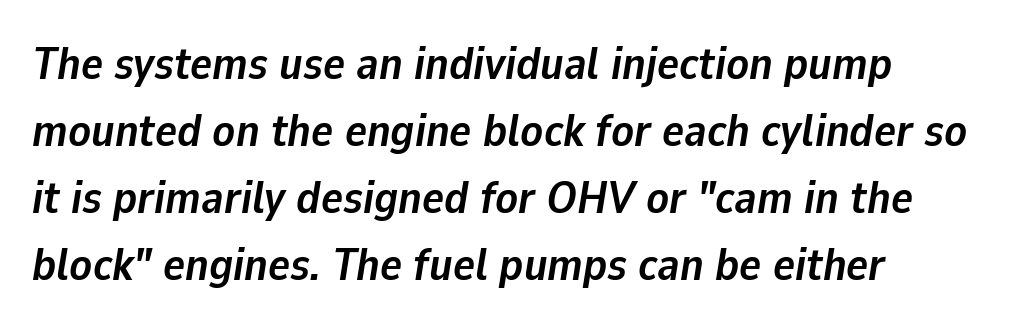
Q: Is the text bold? A: Yes.
Q: Is the text italic (slanted)? A: Yes, it leans right by about 9 degrees.
Q: Is the text underlined? A: No.
Q: How is the paragraph aligned? A: Left-aligned.
Q: Is the spacing between letters normal or unusually wide? A: Normal.
Q: Is the spacing between lines tight, normal or loose? A: Normal.
Q: Width (condensed, normal, or wide)? A: Normal.
Q: Stroke contrast? A: Low.
Q: x-height? A: Medium.
Q: Monospaced? A: No.
